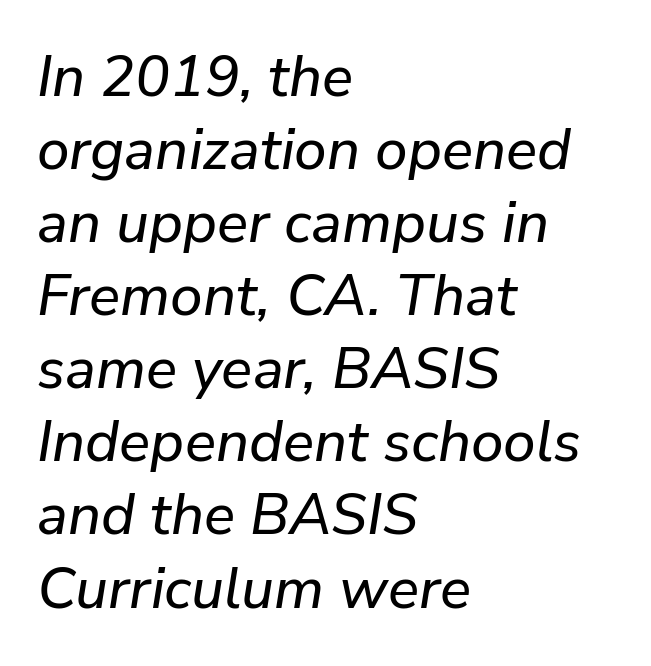
Q: Is the text italic (slanted)? A: Yes, it leans right by about 9 degrees.
Q: Is the text underlined? A: No.
Q: How is the paragraph aligned? A: Left-aligned.
Q: Is the spacing between letters normal or unusually wide? A: Normal.
Q: Is the spacing between lines tight, normal or loose? A: Normal.
Q: Width (condensed, normal, or wide)? A: Normal.
Q: Stroke contrast? A: Low.
Q: x-height? A: Medium.
Q: Monospaced? A: No.
